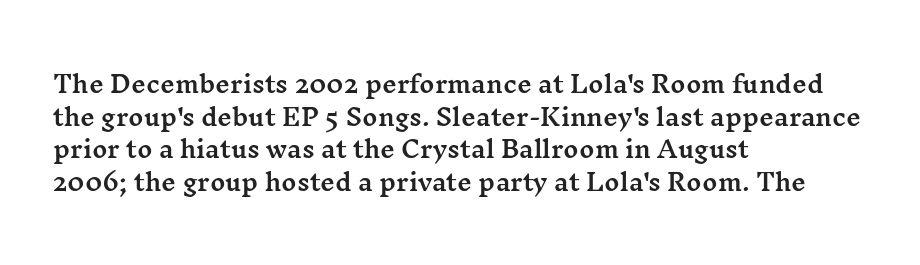
Q: Is the text italic (slanted)? A: No, it is upright.
Q: Is the text underlined? A: No.
Q: How is the paragraph aligned? A: Left-aligned.
Q: Is the spacing between letters normal or unusually wide? A: Normal.
Q: Is the spacing between lines tight, normal or loose? A: Normal.
